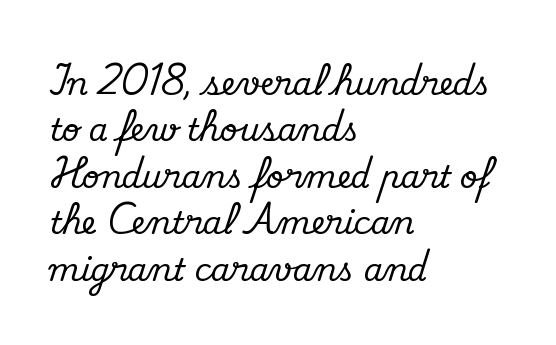
Q: Is the text italic (slanted)? A: Yes.
Q: Is the typeface a serif or a sans-serif typeface? A: Serif.
Q: Is the text underlined? A: No.
Q: How is the paragraph aligned? A: Left-aligned.
Q: Is the spacing between letters normal or unusually wide? A: Normal.
Q: Is the spacing between lines tight, normal or loose? A: Normal.
Q: Width (condensed, normal, or wide)? A: Normal.
Q: Stroke contrast? A: Medium.
Q: x-height? A: Small.
Q: Monospaced? A: No.
